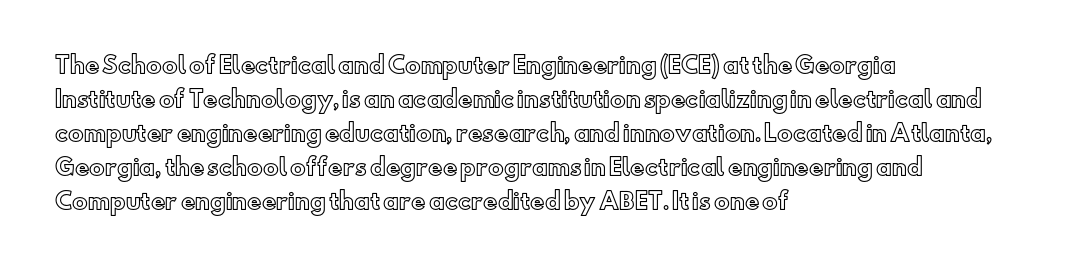
The image shows 22 px text type, upright; set left-aligned, normal line spacing (1.54x), normal letter spacing, not underlined.
